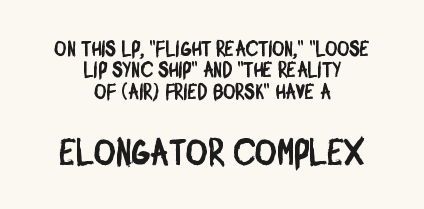
This is sans-serif lettering, the kind often seen on screens and signage. Visually, the bottom section dominates because its glyphs are scaled up. This sample trades vertical openness for compactness between lines. Lines of text with bare space underneath. A centered setting, common on invitations and titles, is used for this passage. The line texture is even and compact thanks to regular tracking.
